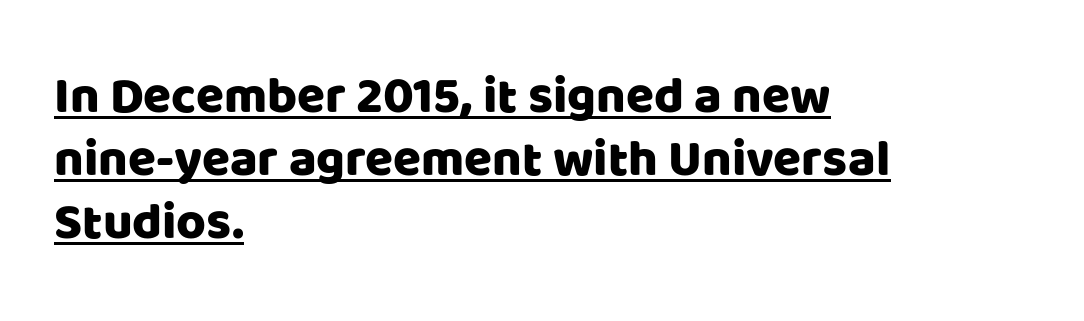
The passage shown is underscored from start to finish. In terms of letterspacing, this is plain default setting. Is this a fixed-width face? No — the glyphs have proportional, varying widths. Serifs: no, the terminals of the letterforms are clean. In terms of posture, this sample is upright.
